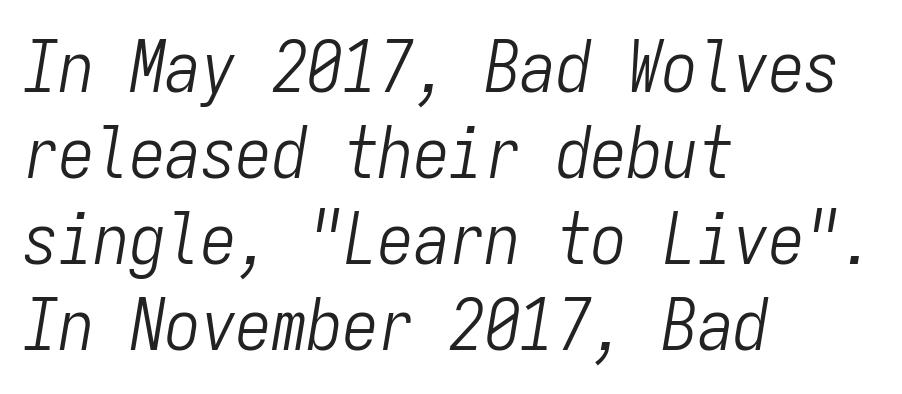
Q: Is the text bold? A: No.
Q: Is the text italic (slanted)? A: Yes, it leans right by about 9 degrees.
Q: Is the text underlined? A: No.
Q: How is the paragraph aligned? A: Left-aligned.
Q: Is the spacing between letters normal or unusually wide? A: Normal.
Q: Width (condensed, normal, or wide)? A: Condensed.
Q: Stroke contrast? A: Low.
Q: x-height? A: Medium.
Q: Monospaced? A: Yes.
